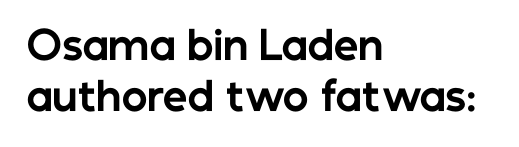
Q: Is the text bold? A: Yes.
Q: Is the text italic (slanted)? A: No, it is upright.
Q: Is the typeface a serif or a sans-serif typeface? A: Sans-serif.
Q: Is the text underlined? A: No.
Q: How is the paragraph aligned? A: Left-aligned.
Q: Is the spacing between letters normal or unusually wide? A: Normal.
Q: Is the spacing between lines tight, normal or loose? A: Normal.
Q: Width (condensed, normal, or wide)? A: Normal.
Q: Stroke contrast? A: Low.
Q: x-height? A: Medium.
Q: Monospaced? A: No.
